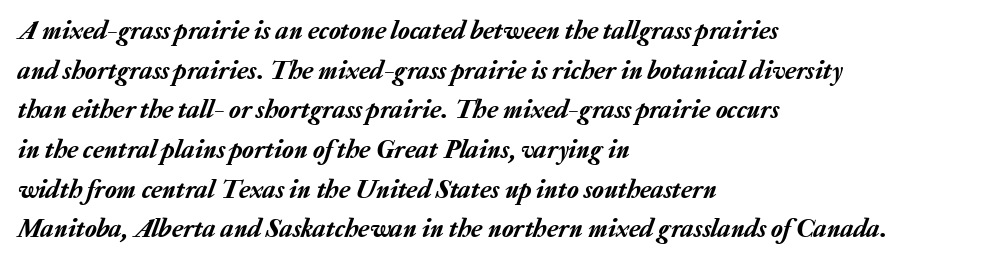
Q: Is the text italic (slanted)? A: Yes, it leans right by about 20 degrees.
Q: Is the text underlined? A: No.
Q: How is the paragraph aligned? A: Left-aligned.
Q: Is the spacing between letters normal or unusually wide? A: Normal.
Q: Is the spacing between lines tight, normal or loose? A: Normal.
